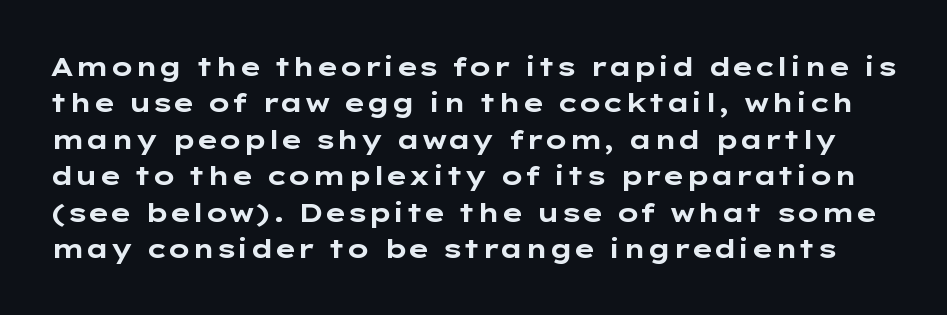
Q: Is the text bold? A: Yes.
Q: Is the text italic (slanted)? A: No, it is upright.
Q: Is the text underlined? A: No.
Q: Is the spacing between letters normal or unusually wide? A: Normal.
Q: Is the spacing between lines tight, normal or loose? A: Normal.
